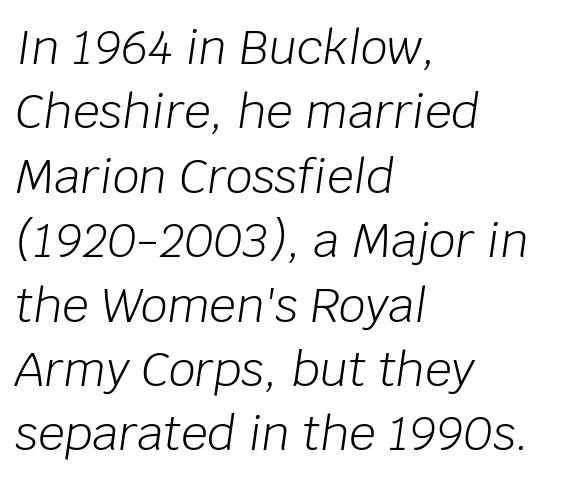
{"italic": "yes", "lean": "right", "slant_degrees": 8, "bold": "no", "weight": "light", "width": "normal", "stroke_contrast": "low", "x_height": "large", "monospaced": "no", "underline": "no", "align": "left", "line_spacing": "normal", "line_spacing_ratio": 1.37, "letter_spacing": "normal", "letter_spacing_em": 0.0, "glyph_px": 47}
